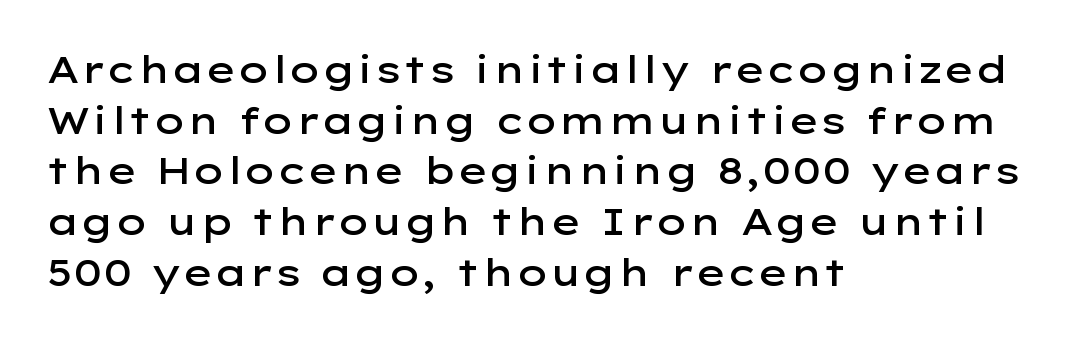
Q: Is the text bold? A: Semi-bold.
Q: Is the text italic (slanted)? A: No, it is upright.
Q: Is the typeface a serif or a sans-serif typeface? A: Sans-serif.
Q: Is the text underlined? A: No.
Q: How is the paragraph aligned? A: Left-aligned.
Q: Is the spacing between letters normal or unusually wide? A: Normal.
Q: Is the spacing between lines tight, normal or loose? A: Normal.
Q: Width (condensed, normal, or wide)? A: Wide.
Q: Stroke contrast? A: Low.
Q: x-height? A: Medium.
Q: Monospaced? A: No.
